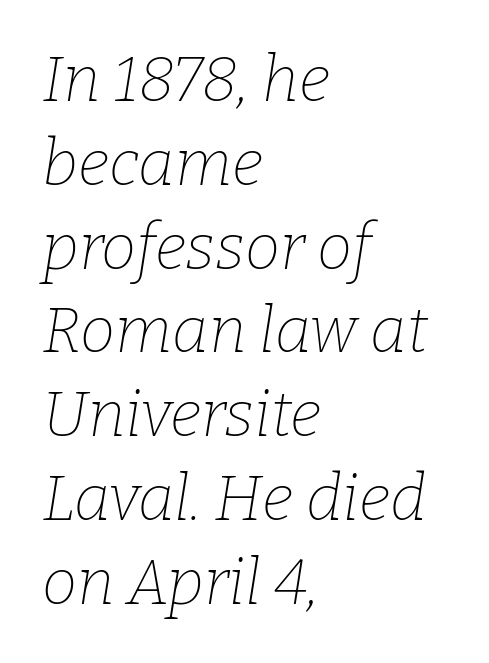
The image shows 63 px thin serif type, italic (leaning right); set left-aligned, normal line spacing (1.33x), normal letter spacing, not underlined; low stroke contrast and a medium x-height.
